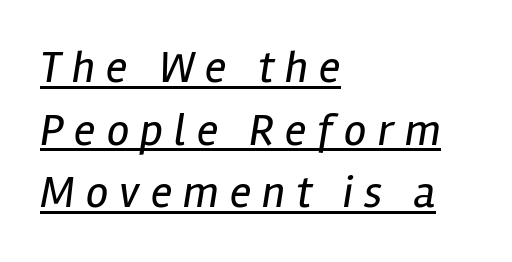
Q: Is the text bold? A: No.
Q: Is the text italic (slanted)? A: Yes, it leans right by about 12 degrees.
Q: Is the text underlined? A: Yes.
Q: How is the paragraph aligned? A: Left-aligned.
Q: Is the spacing between letters normal or unusually wide? A: Unusually wide.
Q: Is the spacing between lines tight, normal or loose? A: Normal.
Q: Width (condensed, normal, or wide)? A: Condensed.
Q: Stroke contrast? A: Low.
Q: x-height? A: Medium.
Q: Monospaced? A: No.
